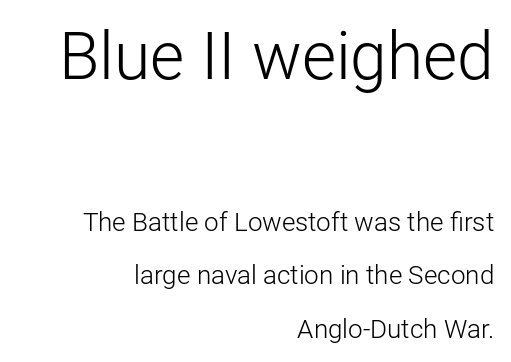
Q: Is the text bold? A: No.
Q: Is the text italic (slanted)? A: No, it is upright.
Q: Is the typeface a serif or a sans-serif typeface? A: Sans-serif.
Q: Is the text underlined? A: No.
Q: How is the paragraph aligned? A: Right-aligned.
Q: Is the spacing between letters normal or unusually wide? A: Normal.
Q: Is the spacing between lines tight, normal or loose? A: Loose.
Q: Which block of text is set in a larger size, the first (top) or the second (bottom)? A: The first (top) one.
Q: Width (condensed, normal, or wide)? A: Normal.
Q: Stroke contrast? A: Low.
Q: x-height? A: Medium.
Q: Monospaced? A: No.
